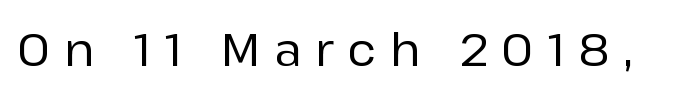
Q: Is the text italic (slanted)? A: No, it is upright.
Q: Is the typeface a serif or a sans-serif typeface? A: Sans-serif.
Q: Is the text underlined? A: No.
Q: Is the spacing between letters normal or unusually wide? A: Unusually wide.
Q: Width (condensed, normal, or wide)? A: Normal.
Q: Stroke contrast? A: Low.
Q: x-height? A: Medium.
Q: Monospaced? A: No.
